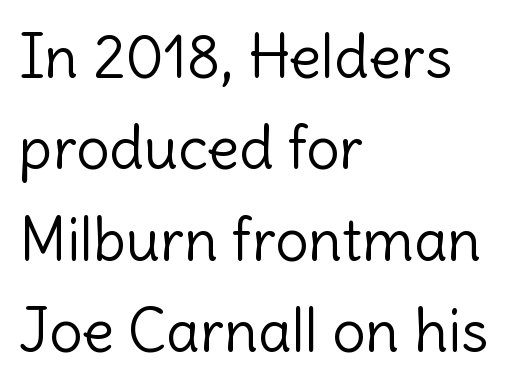
Q: Is the text bold? A: No.
Q: Is the text italic (slanted)? A: No, it is upright.
Q: Is the typeface a serif or a sans-serif typeface? A: Sans-serif.
Q: Is the text underlined? A: No.
Q: How is the paragraph aligned? A: Left-aligned.
Q: Is the spacing between letters normal or unusually wide? A: Normal.
Q: Is the spacing between lines tight, normal or loose? A: Normal.
Q: Width (condensed, normal, or wide)? A: Normal.
Q: x-height? A: Medium.
Q: Monospaced? A: No.
